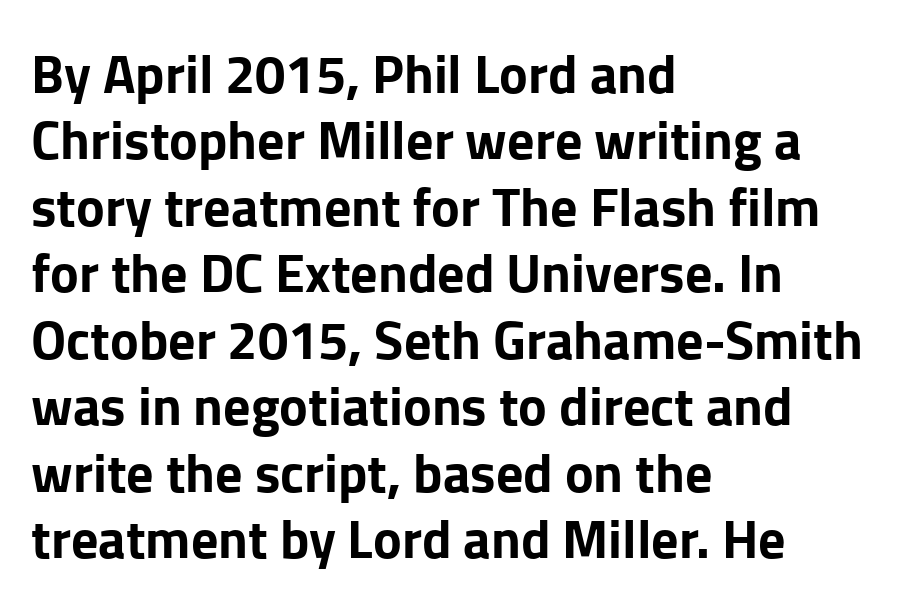
{"serif": "no", "italic": "no", "bold": "yes", "weight": "bold", "width": "normal", "stroke_contrast": "low", "x_height": "medium", "monospaced": "no", "underline": "no", "align": "left", "line_spacing_ratio": 1.23, "letter_spacing": "normal", "letter_spacing_em": 0.0, "glyph_px": 54}
